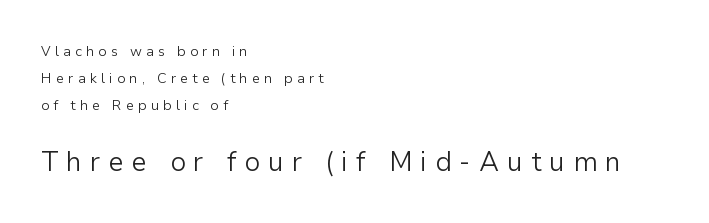
The image shows 27 px text type, upright; set left-aligned, loose line spacing (1.92x), unusually wide letter spacing (+0.29 em), not underlined; the second (bottom) block is 1.93x larger.
